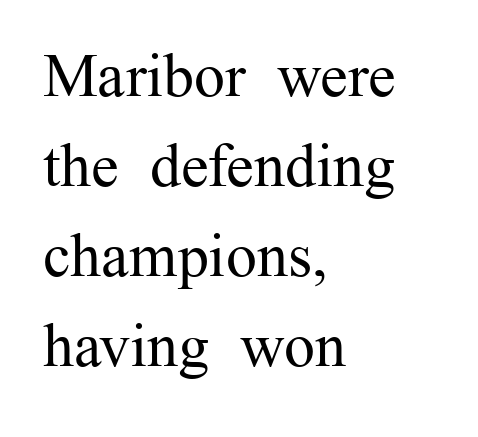
{"serif": "yes", "italic": "no", "bold": "no", "weight": "regular", "width": "normal", "stroke_contrast": "medium", "x_height": "medium", "monospaced": "no", "underline": "no", "align": "left", "line_spacing": "normal", "line_spacing_ratio": 1.45, "letter_spacing": "normal", "letter_spacing_em": 0.0, "glyph_px": 62}
